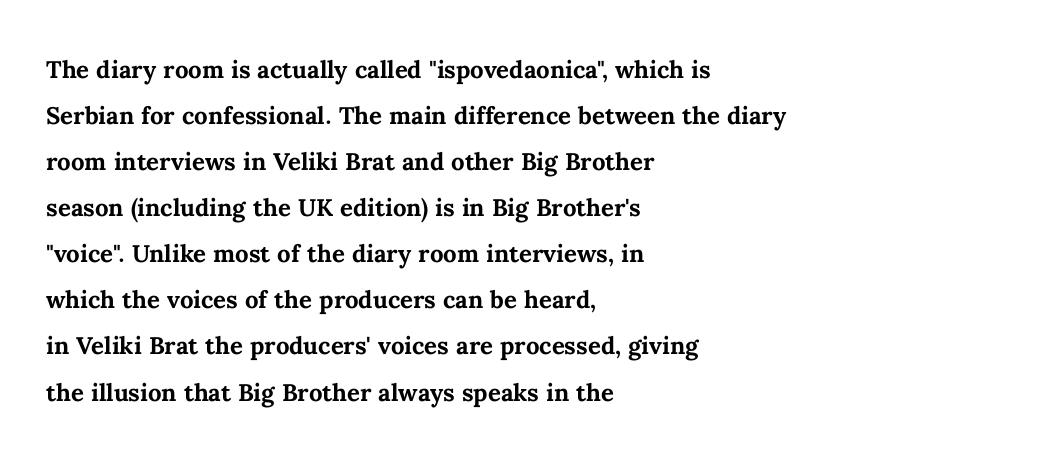
Every character sits straight up, as roman type does. Leading: standard. The passage shown is not underscored anywhere. A full-strength bold gives these letters their thick strokes. Spacing verdict: proportional, widths tailored to each character. The face used here is rendered with its standard letterfit.
